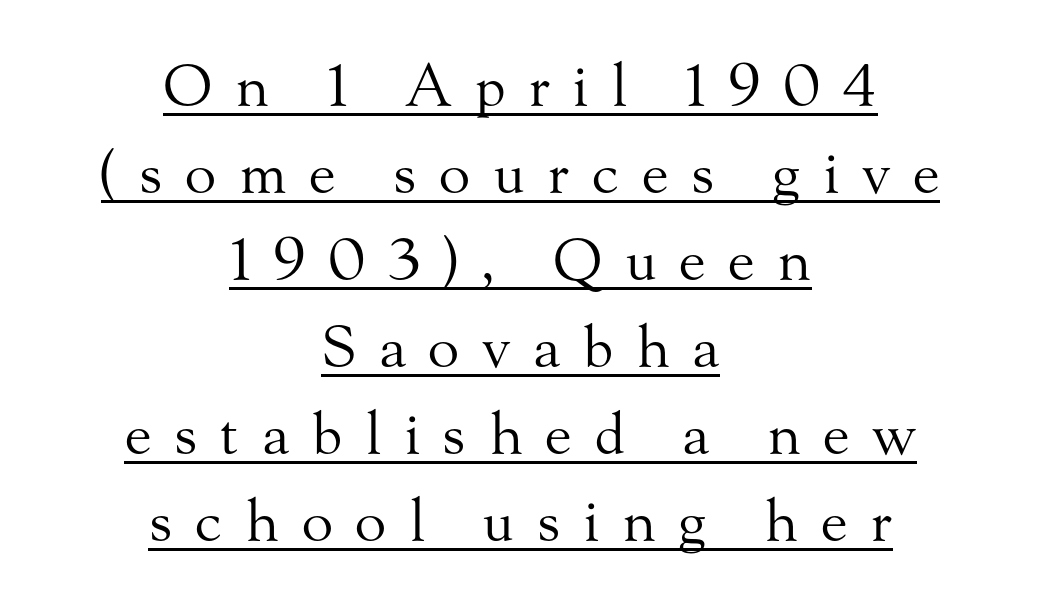
The image shows 58 px regular-weight serif type, upright; set centered, normal line spacing (1.5x), unusually wide letter spacing (+0.39 em), underlined; medium stroke contrast and a small x-height.
